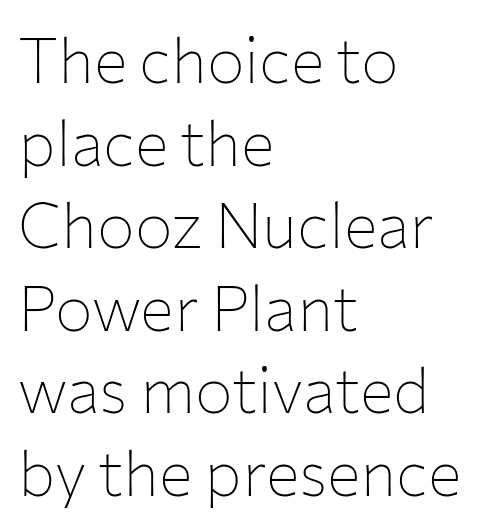
The image shows 63 px thin sans-serif type, upright; set left-aligned, normal line spacing (1.31x), normal letter spacing, not underlined; low stroke contrast and a medium x-height.
